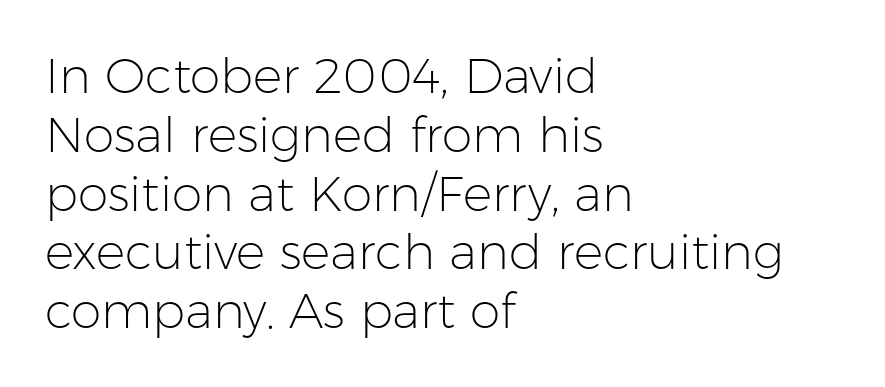
The rendering uses natural spacing where letterforms have individual widths. The lines in this sample share a left origin and differ only in where they stop. Does the lettering tilt? It doesn't — this is upright. Unbolded letterforms with no extra heft.
